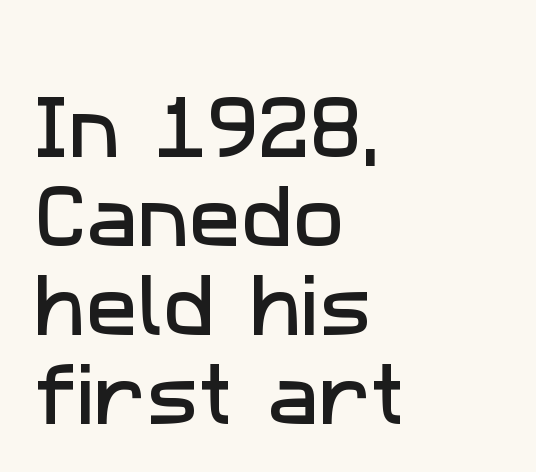
Q: Is the typeface a serif or a sans-serif typeface? A: Sans-serif.
Q: Is the text underlined? A: No.
Q: How is the paragraph aligned? A: Left-aligned.
Q: Is the spacing between letters normal or unusually wide? A: Normal.
Q: Is the spacing between lines tight, normal or loose? A: Normal.
Q: Width (condensed, normal, or wide)? A: Normal.
Q: Stroke contrast? A: Low.
Q: x-height? A: Medium.
Q: Monospaced? A: No.
